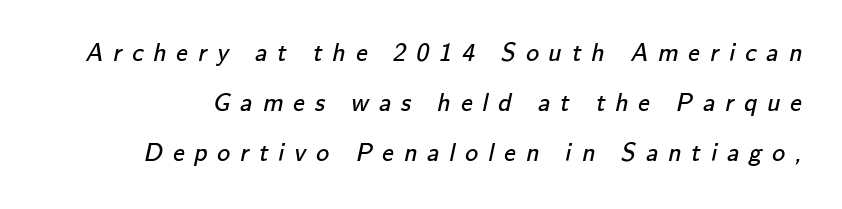
Q: Is the text bold? A: No.
Q: Is the text underlined? A: No.
Q: Is the spacing between letters normal or unusually wide? A: Unusually wide.
Q: Is the spacing between lines tight, normal or loose? A: Loose.
